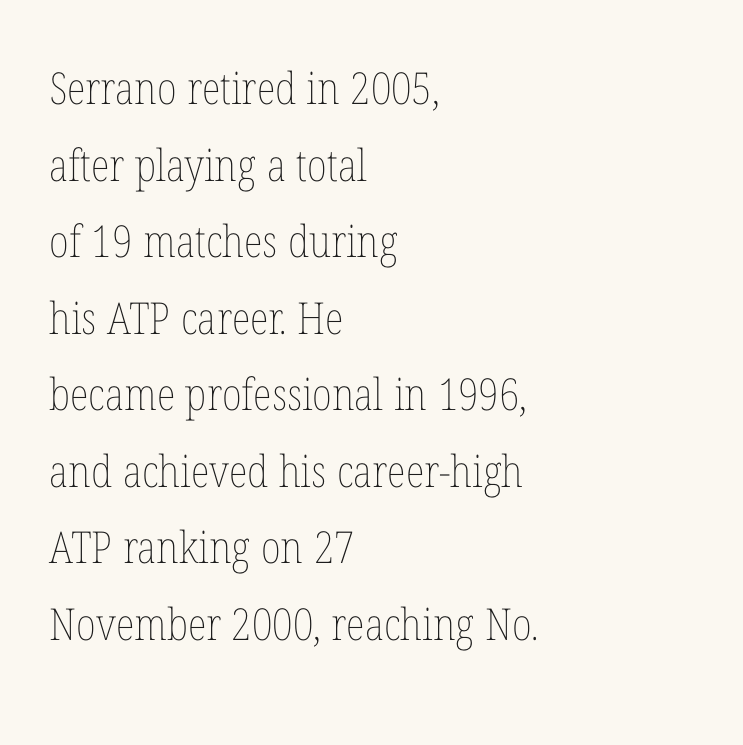
Q: Is the text bold? A: No.
Q: Is the text italic (slanted)? A: No, it is upright.
Q: Is the text underlined? A: No.
Q: How is the paragraph aligned? A: Left-aligned.
Q: Is the spacing between letters normal or unusually wide? A: Normal.
Q: Width (condensed, normal, or wide)? A: Condensed.
Q: Stroke contrast? A: Low.
Q: x-height? A: Medium.
Q: Monospaced? A: No.
